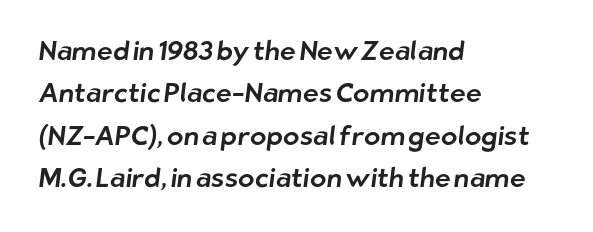
{"underline": "no", "align": "left", "line_spacing": "normal", "line_spacing_ratio": 1.57, "letter_spacing": "normal", "letter_spacing_em": 0.0, "glyph_px": 27}
